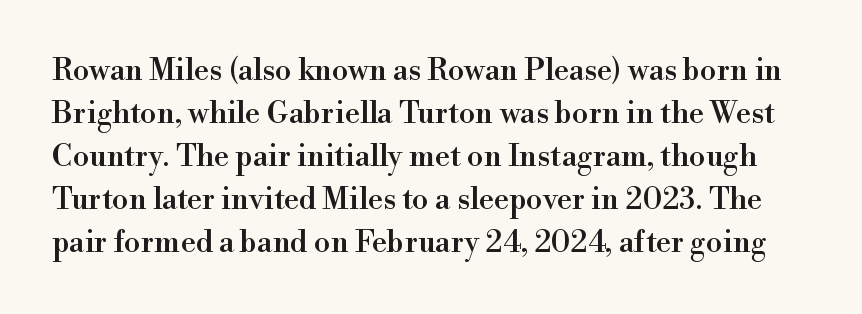
{"serif": "yes", "italic": "no", "width": "normal", "x_height": "small", "monospaced": "no", "underline": "no", "line_spacing": "normal", "line_spacing_ratio": 1.43, "letter_spacing": "normal", "letter_spacing_em": 0.0, "glyph_px": 30}
